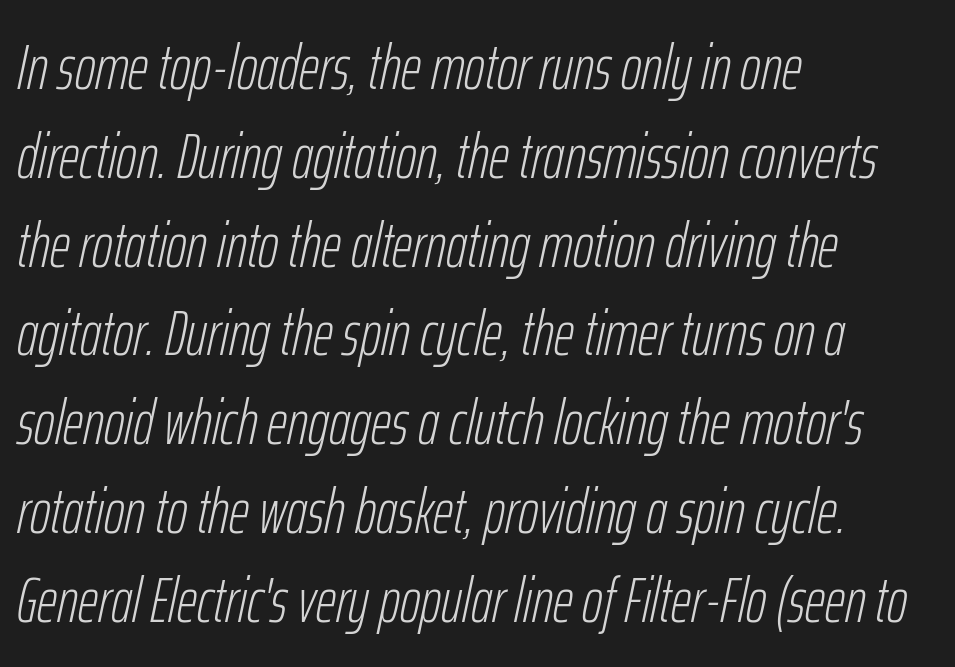
{"italic": "yes", "lean": "right", "slant_degrees": 12, "bold": "no", "weight": "light", "width": "condensed", "stroke_contrast": "low", "x_height": "medium", "monospaced": "no", "underline": "no", "align": "left", "line_spacing": "normal", "line_spacing_ratio": 1.41, "letter_spacing": "normal", "letter_spacing_em": 0.0, "glyph_px": 63}
